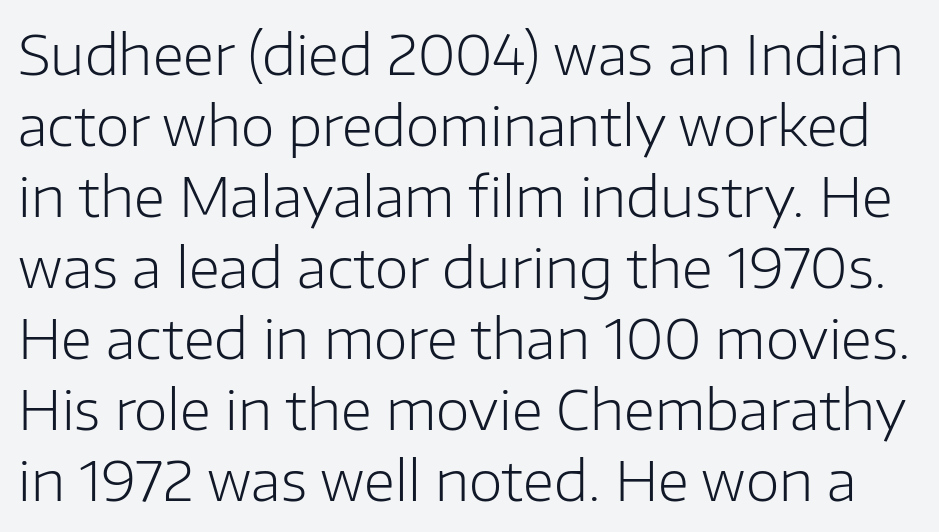
{"serif": "no", "italic": "no", "bold": "no", "weight": "light", "width": "normal", "stroke_contrast": "low", "x_height": "medium", "monospaced": "no", "underline": "no", "line_spacing": "normal", "line_spacing_ratio": 1.29, "letter_spacing": "normal", "letter_spacing_em": 0.0, "glyph_px": 55}
